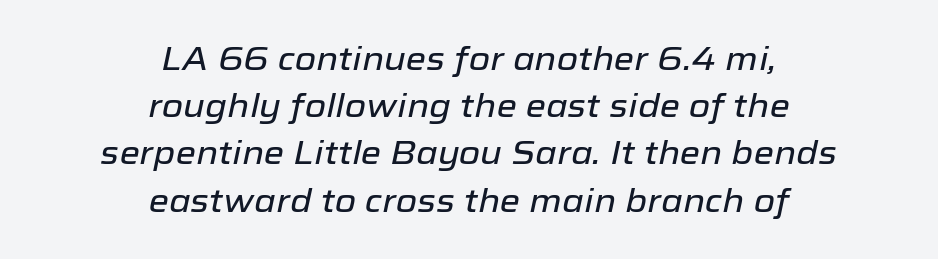
{"italic": "yes", "lean": "right", "slant_degrees": 12, "width": "normal", "stroke_contrast": "low", "x_height": "medium", "monospaced": "no", "underline": "no", "align": "center", "line_spacing": "normal", "line_spacing_ratio": 1.43, "letter_spacing": "normal", "letter_spacing_em": 0.0, "glyph_px": 33}
